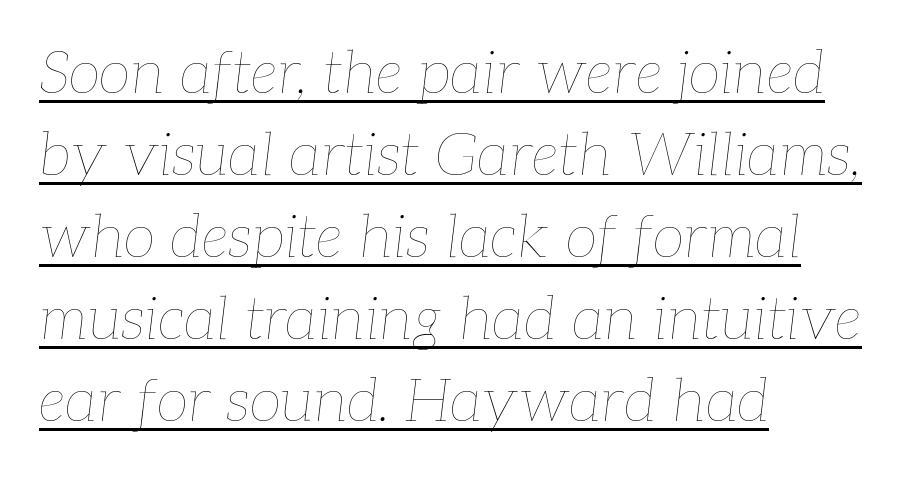
{"italic": "yes", "lean": "right", "slant_degrees": 7, "bold": "no", "weight": "thin", "width": "normal", "stroke_contrast": "low", "x_height": "medium", "monospaced": "no", "underline": "yes", "align": "left", "line_spacing": "normal", "line_spacing_ratio": 1.39, "letter_spacing": "normal", "letter_spacing_em": 0.0, "glyph_px": 59}
